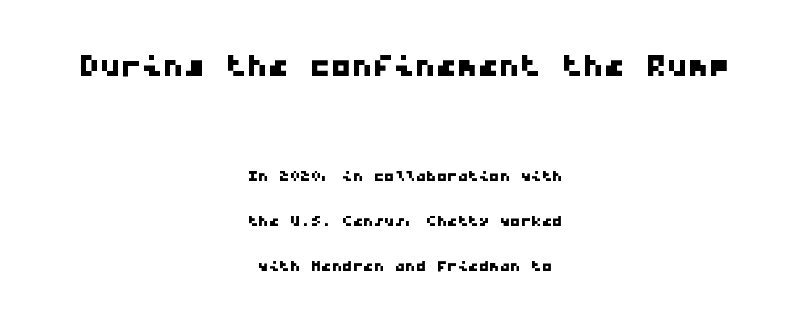
Standard letterfit; no display-style spreading of the glyphs. Size contrast runs from large at the top to small at the bottom. Think of a typewriter: that constant character pitch is what you see here. Note: no serifs on the glyphs. Honestly, the rows look like they've been pulled way apart.
